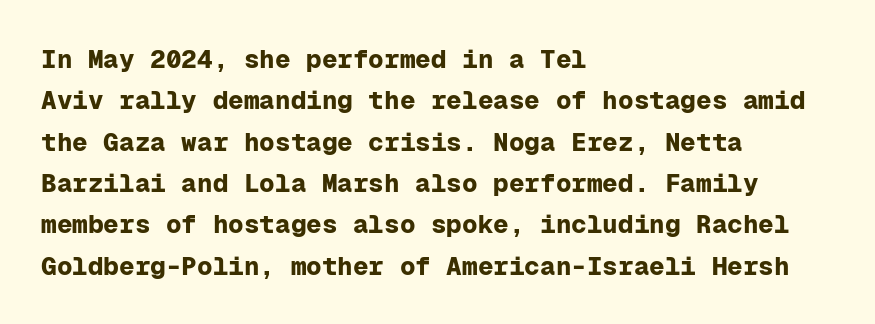
Descenders are the only things crossing below the line. Honestly, the row spacing looks completely unremarkable. The font is running at its bold setting. Inter-character spacing is left at the font's built-in metrics. Vertical strokes here are truly vertical.
